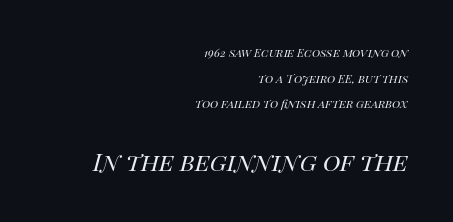
Compare the two chunks: the lower has the greater cap height. Notice how the passage keeps a crisp vertical edge on the right only. The letterforms sit at book weight or below. Varying glyph widths throughout — classic text-font behaviour. The words here are not underlined. A typesetter would mark this as italic.
